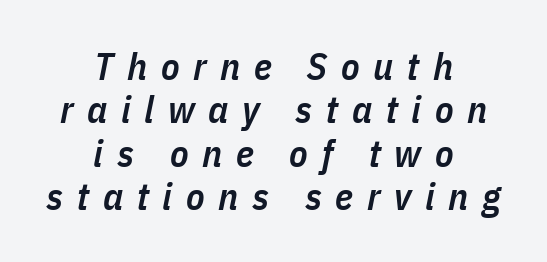
The image shows 38 px semibold, condensed type, italic (leaning right); set centered, tight line spacing (1.14x), unusually wide letter spacing (+0.36 em), not underlined; low stroke contrast and a medium x-height.
